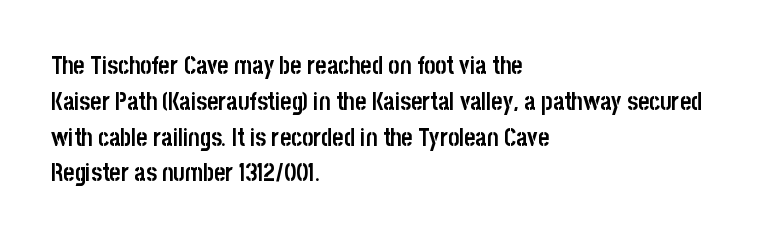
Q: Is the text bold? A: Yes.
Q: Is the text italic (slanted)? A: No, it is upright.
Q: Is the text underlined? A: No.
Q: How is the paragraph aligned? A: Left-aligned.
Q: Is the spacing between letters normal or unusually wide? A: Normal.
Q: Is the spacing between lines tight, normal or loose? A: Normal.
